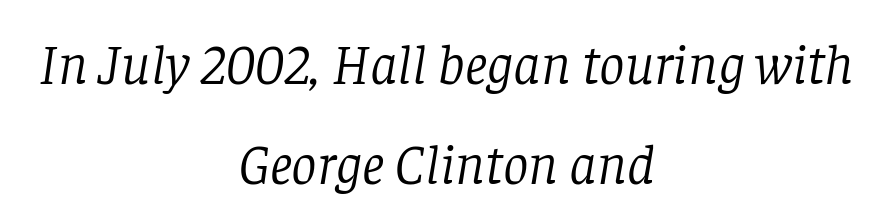
The image shows 57 px light serif type, italic (leaning right); set centered, line spacing 1.75x, normal letter spacing, not underlined; low stroke contrast and a large x-height.
